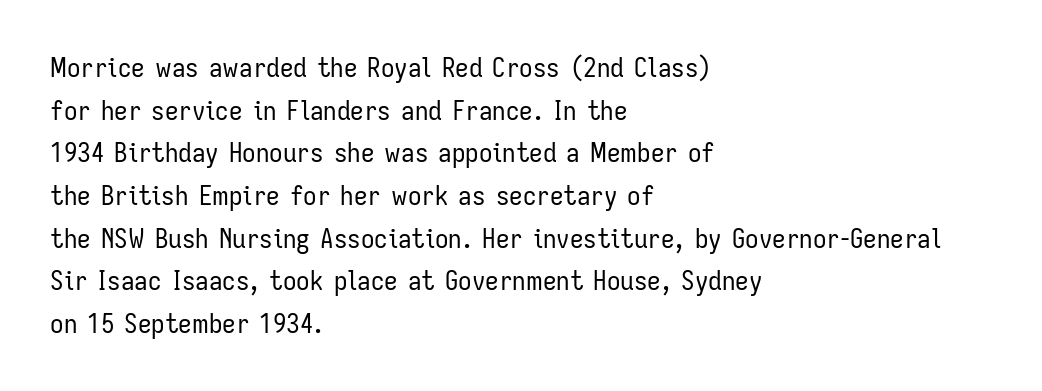
{"italic": "no", "bold": "no", "underline": "no", "align": "left", "line_spacing": "normal", "line_spacing_ratio": 1.58, "letter_spacing": "normal", "letter_spacing_em": 0.0, "glyph_px": 27}
